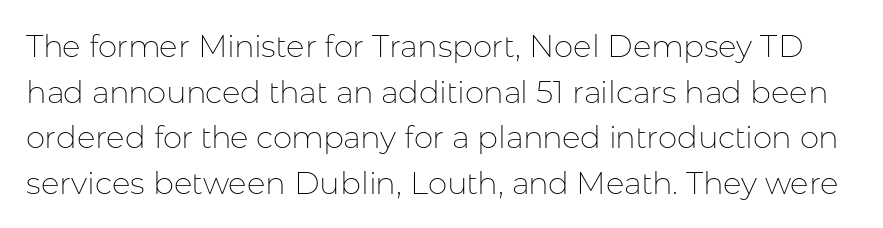
{"serif": "no", "italic": "no", "bold": "no", "weight": "thin", "width": "normal", "stroke_contrast": "low", "x_height": "medium", "monospaced": "no", "underline": "no", "line_spacing": "normal", "line_spacing_ratio": 1.47, "letter_spacing": "normal", "letter_spacing_em": 0.0, "glyph_px": 31}
